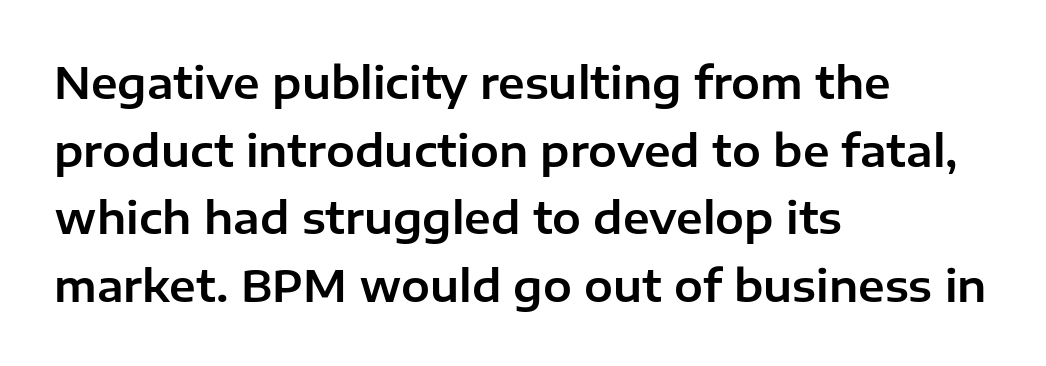
Regarding leading, the lines here are spaced in the standard way. The area under the type is left untouched. Is there any slant? The stems are plumb. Every row of glyphs begins at an identical x-position on the left. Letterform terminals end flat and unadorned throughout the passage. Is this a fixed-width face? No — the glyphs have proportional, varying widths.
